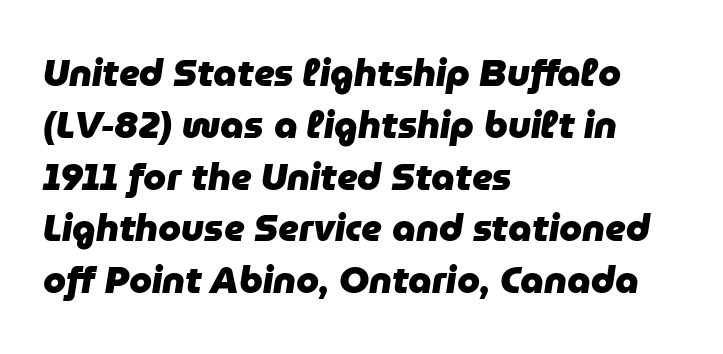
The image shows 37 px heavy type, italic (leaning right); set left-aligned, normal line spacing (1.4x), normal letter spacing, not underlined; low stroke contrast and a medium x-height.
